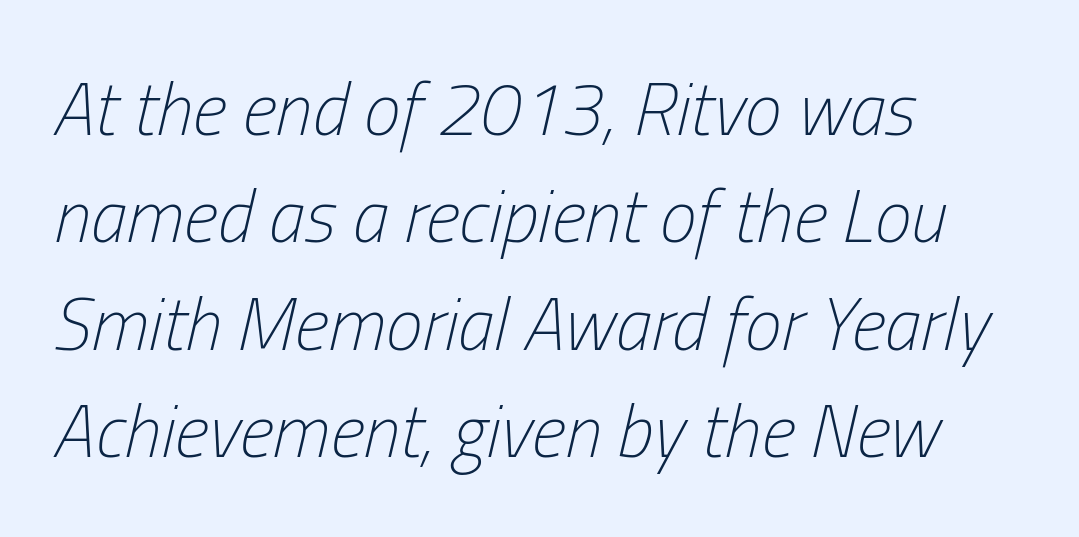
Tracking here is standard; glyphs follow each other at the usual distance. If you drew a ruler down the left edge, every line would touch it. Do the characters align in a grid? No, the font is proportional. The rows are spaced the way most documents space them. There's an unmistakable incline to the writing here.
